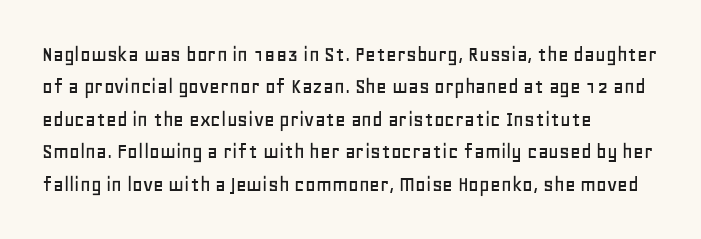
The image shows 23 px text type, upright; set left-aligned, normal line spacing (1.41x), normal letter spacing, not underlined.
